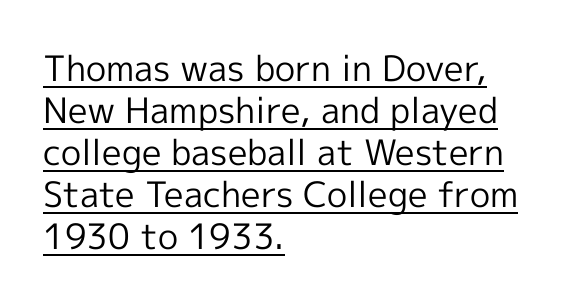
The face used here is rendered with its standard letterfit. One-word summary of the alignment: left. Upright lettering throughout. Varying glyph widths throughout — classic text-font behaviour.
